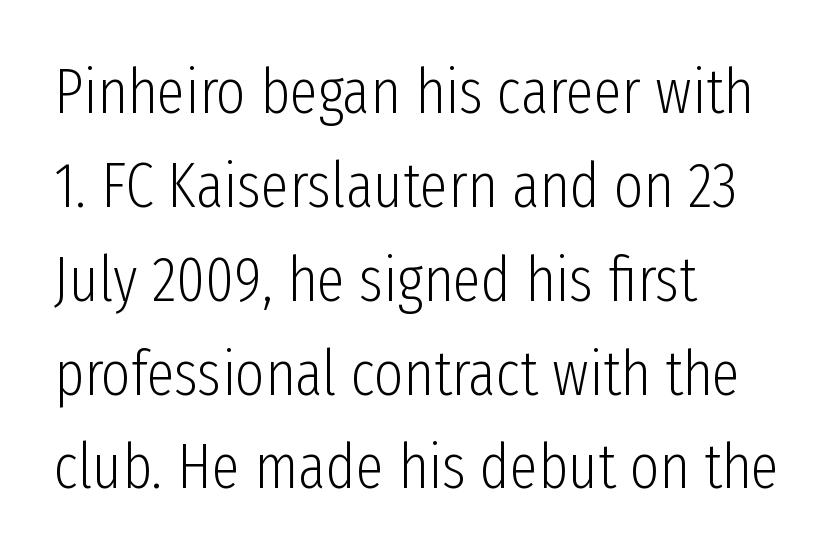
The image shows 63 px light, condensed sans-serif type, upright; set left-aligned, normal line spacing (1.49x), normal letter spacing, not underlined; low stroke contrast and a medium x-height.
